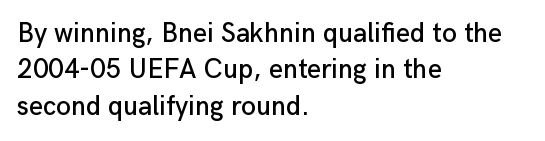
Tracking value appears to be zero — textbook default spacing. The type sits square on the baseline with zero lean. A clean baseline with only descenders dipping below it. Is the block centered? No — it sits flush against the left margin. Notice how descenders clear the ascenders below comfortably — that's standard leading.
